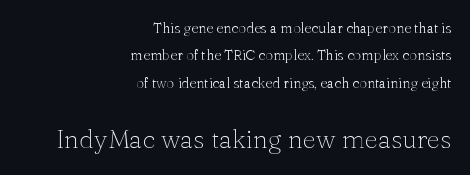
Q: Is the text bold? A: No.
Q: Is the text italic (slanted)? A: No, it is upright.
Q: Is the text underlined? A: No.
Q: How is the paragraph aligned? A: Right-aligned.
Q: Is the spacing between letters normal or unusually wide? A: Normal.
Q: Is the spacing between lines tight, normal or loose? A: Loose.
Q: Which block of text is set in a larger size, the first (top) or the second (bottom)? A: The second (bottom) one.
